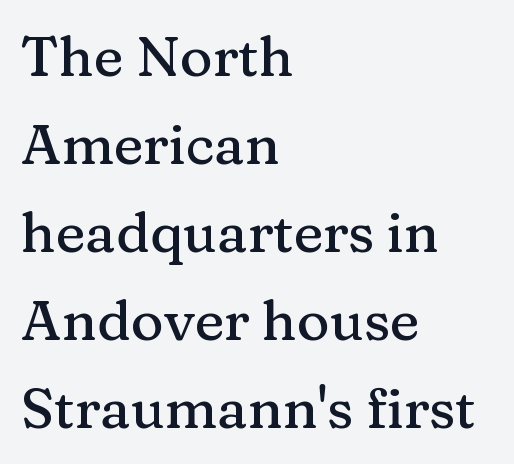
{"serif": "yes", "italic": "no", "width": "normal", "stroke_contrast": "medium", "x_height": "medium", "monospaced": "no", "underline": "no", "align": "left", "line_spacing": "normal", "line_spacing_ratio": 1.57, "letter_spacing": "normal", "letter_spacing_em": 0.0, "glyph_px": 56}
